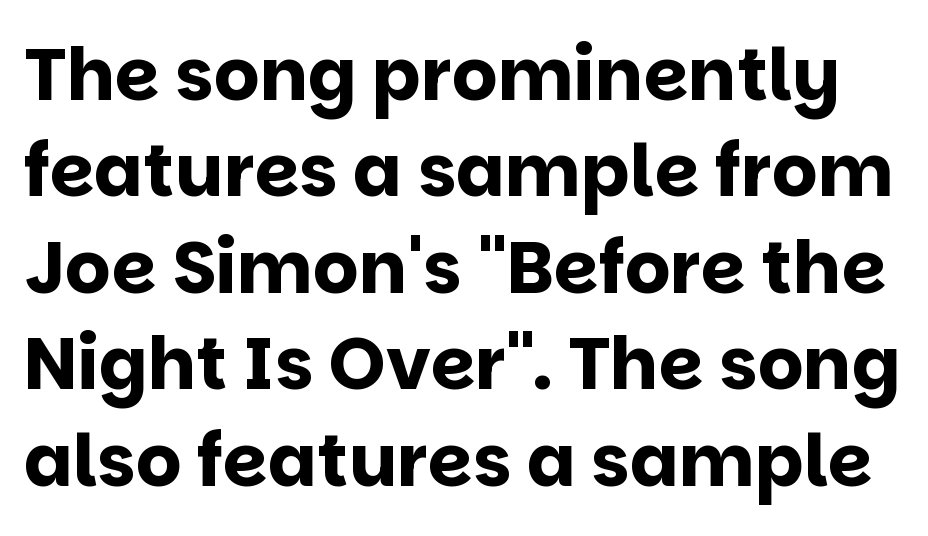
The image shows 72 px bold sans-serif type, upright; set normal line spacing (1.34x), normal letter spacing, not underlined; low stroke contrast and a large x-height.
